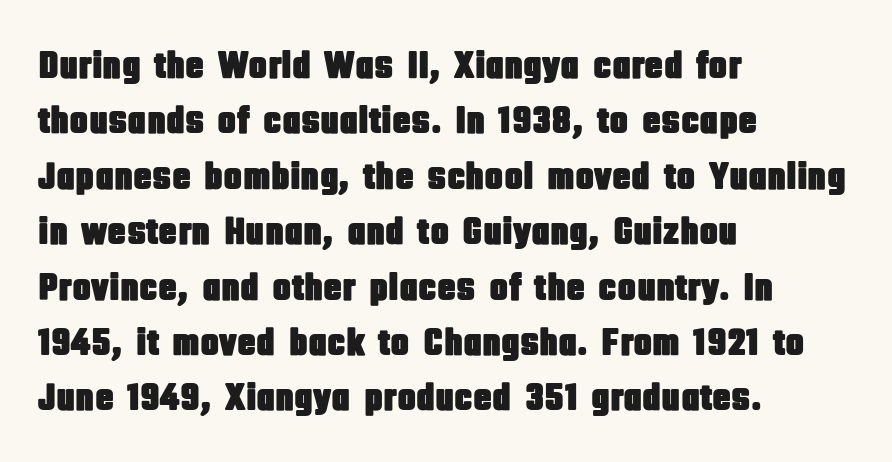
Q: Is the text italic (slanted)? A: No, it is upright.
Q: Is the typeface a serif or a sans-serif typeface? A: Sans-serif.
Q: Is the text underlined? A: No.
Q: How is the paragraph aligned? A: Left-aligned.
Q: Is the spacing between letters normal or unusually wide? A: Normal.
Q: Is the spacing between lines tight, normal or loose? A: Normal.
Q: Width (condensed, normal, or wide)? A: Condensed.
Q: Stroke contrast? A: Low.
Q: x-height? A: Large.
Q: Monospaced? A: No.
